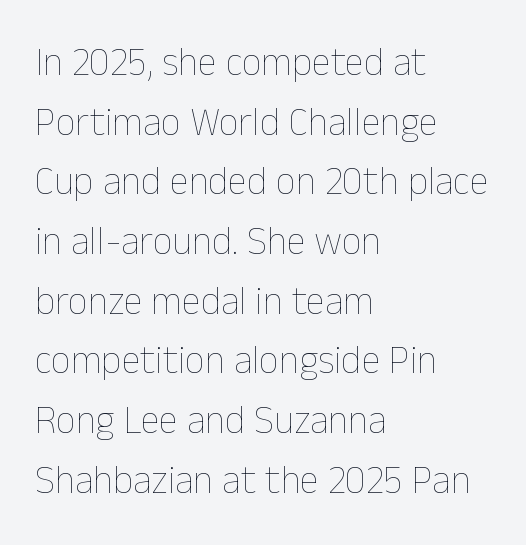
Has an underline been added? It has not. Teacher's note: observe the even left margin — that is flush-left alignment. Each stroke keeps to a modest, everyday thickness or less. A roman cut, with each character standing at attention. Varying glyph widths throughout — classic text-font behaviour. How would I describe the line gaps? Plain and ordinary.
